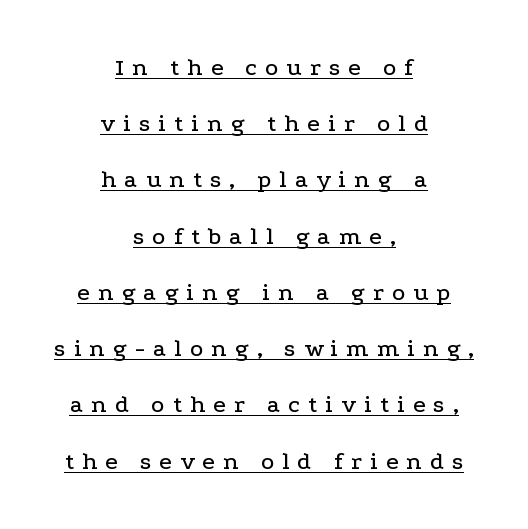
The leading is generous, giving the passage an open texture. This sample is center-justified, so both line endings float freely. Like a heading marked for emphasis, these lines bear an underscore. Loose tracking; the words dissolve into strings of separated letters. This is the regular roman posture of the typeface.
